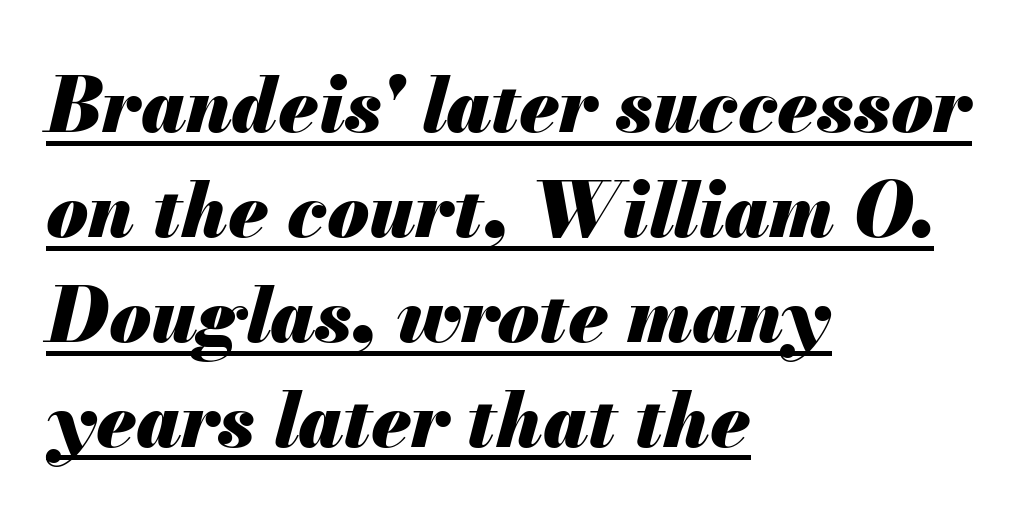
The sample has been set heavy, in full bold. Casual observation: everything's shoved over to the left. Here the glyphs are tracked normally, forming tight word shapes. In terms of leading, this rendering sits right in the middle. You could not count columns in this text — the font is proportionally spaced.
